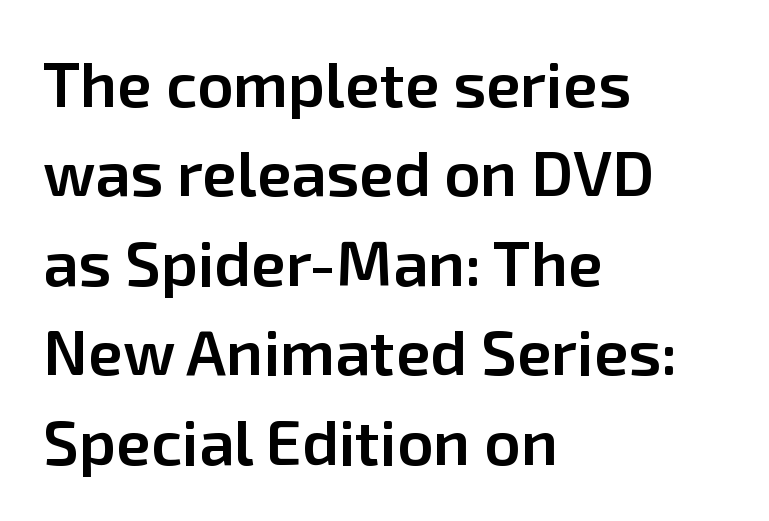
{"serif": "no", "italic": "no", "bold": "semi", "weight": "semibold", "width": "normal", "stroke_contrast": "low", "x_height": "medium", "monospaced": "no", "underline": "no", "align": "left", "line_spacing": "normal", "line_spacing_ratio": 1.42, "letter_spacing": "normal", "letter_spacing_em": 0.0, "glyph_px": 63}
